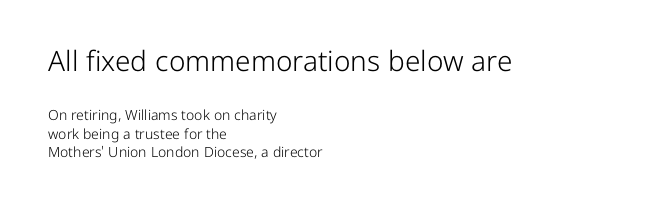
The image shows 28 px light sans-serif type, upright; set left-aligned, normal line spacing (1.34x), normal letter spacing, not underlined; the first (top) block is 2.0x larger; low stroke contrast and a medium x-height.
